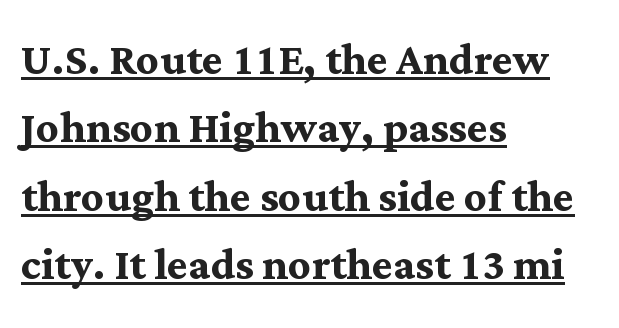
This sample is left-justified, so line endings fall wherever the words run out. Serif or sans? Serif — the stroke terminals have little feet. Honestly, the letter spacing is just normal — you wouldn't notice it. Do the characters align in a grid? No, the font is proportional.
